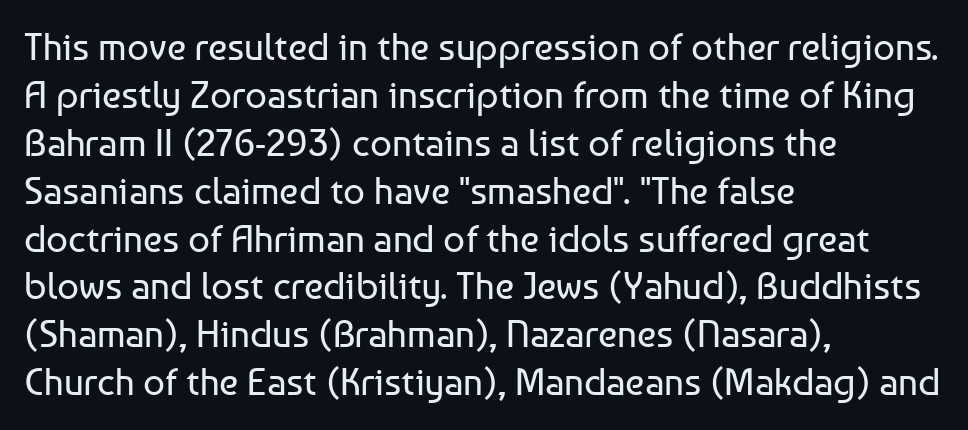
{"serif": "no", "italic": "no", "bold": "no", "weight": "regular", "width": "normal", "stroke_contrast": "low", "x_height": "medium", "monospaced": "no", "underline": "no", "align": "left", "line_spacing": "normal", "line_spacing_ratio": 1.26, "letter_spacing": "normal", "letter_spacing_em": 0.0, "glyph_px": 38}
